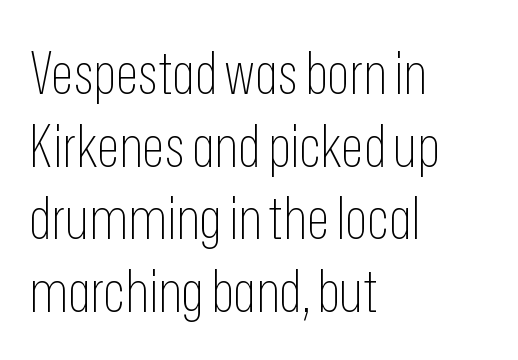
Q: Is the text bold? A: No.
Q: Is the text italic (slanted)? A: No, it is upright.
Q: Is the typeface a serif or a sans-serif typeface? A: Sans-serif.
Q: Is the text underlined? A: No.
Q: How is the paragraph aligned? A: Left-aligned.
Q: Is the spacing between letters normal or unusually wide? A: Normal.
Q: Width (condensed, normal, or wide)? A: Condensed.
Q: Stroke contrast? A: Low.
Q: x-height? A: Medium.
Q: Monospaced? A: No.
